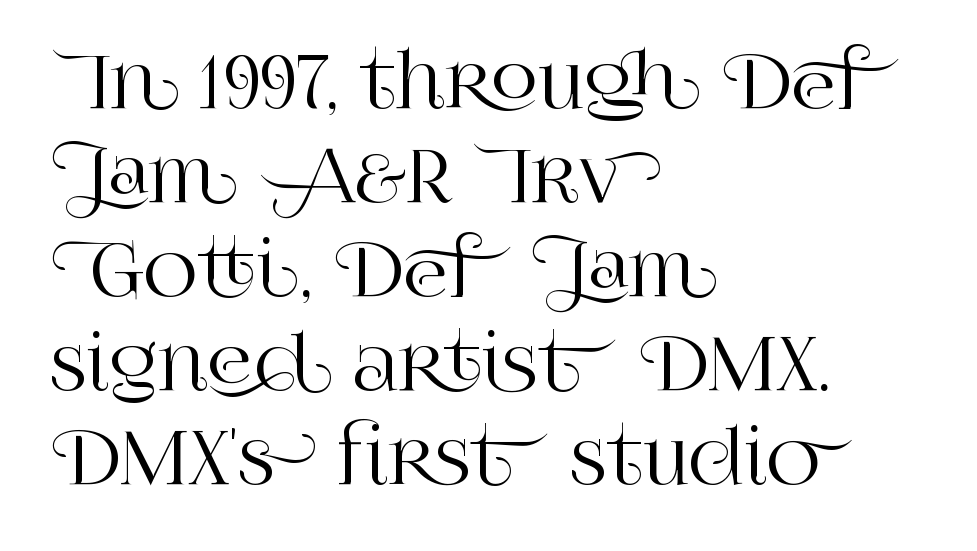
The image shows 74 px serif type, upright; set left-aligned, normal line spacing (1.27x), normal letter spacing, not underlined; high stroke contrast and a large x-height.
